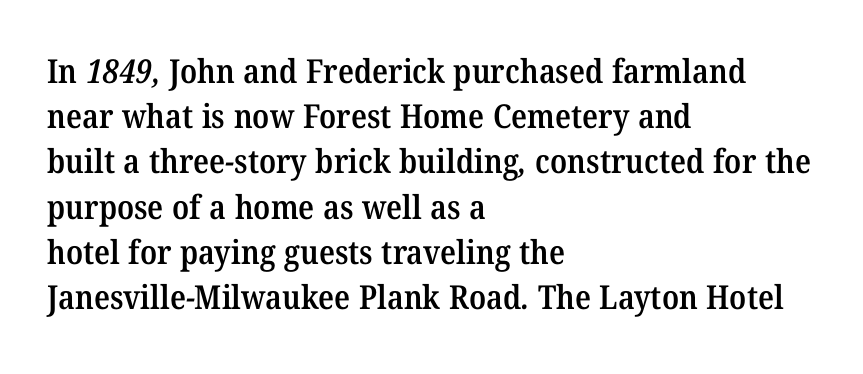
Here the designer chose a conventional face with non-uniform glyph widths. The words here are not underlined. As a designer I'd log this as weight 600, semibold. Here the glyphs are tracked normally, forming tight word shapes. Regular leading.
